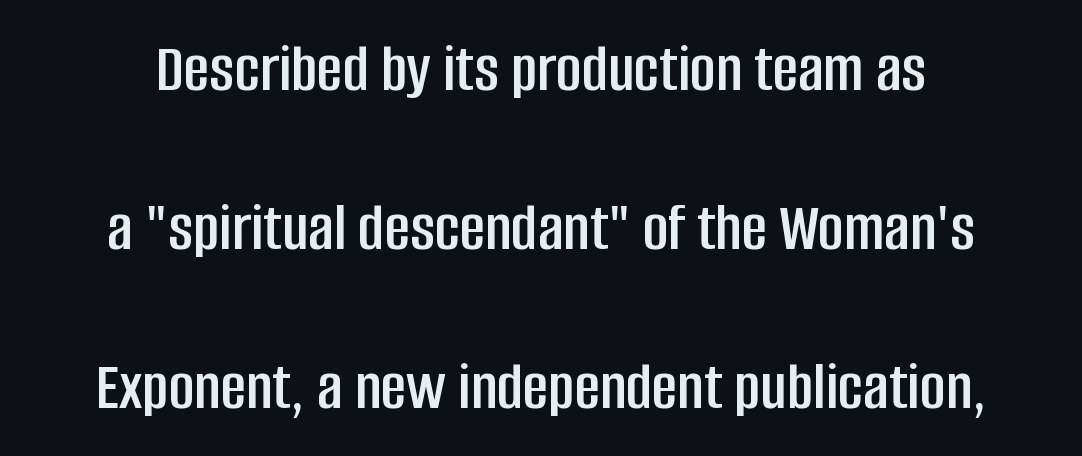
The image shows 70 px condensed sans-serif type, upright; set centered, loose line spacing (2.27x), normal letter spacing, not underlined; low stroke contrast and a large x-height.
